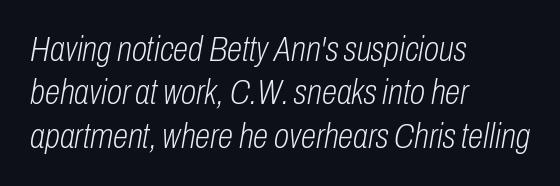
Q: Is the text bold? A: No.
Q: Is the text italic (slanted)? A: Yes, it leans right by about 10 degrees.
Q: Is the text underlined? A: No.
Q: How is the paragraph aligned? A: Left-aligned.
Q: Is the spacing between letters normal or unusually wide? A: Normal.
Q: Width (condensed, normal, or wide)? A: Condensed.
Q: Stroke contrast? A: Low.
Q: x-height? A: Medium.
Q: Monospaced? A: No.
